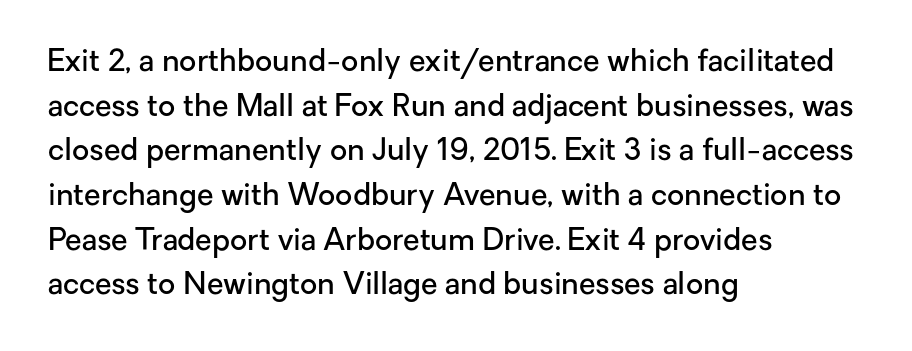
The image shows 30 px semibold sans-serif type, upright; set left-aligned, normal line spacing (1.49x), normal letter spacing, not underlined; low stroke contrast and a medium x-height.
